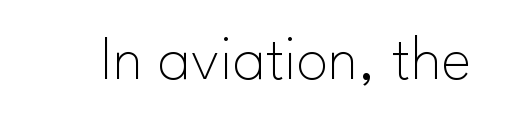
The image shows 64 px thin sans-serif type, upright; set normal letter spacing, not underlined; low stroke contrast and a small x-height.
